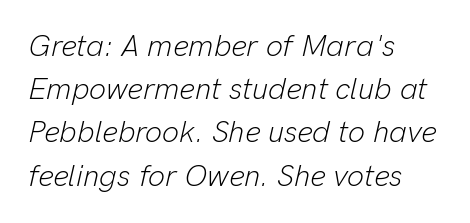
Q: Is the text bold? A: No.
Q: Is the text italic (slanted)? A: Yes, it leans right by about 13 degrees.
Q: Is the text underlined? A: No.
Q: How is the paragraph aligned? A: Left-aligned.
Q: Is the spacing between letters normal or unusually wide? A: Normal.
Q: Is the spacing between lines tight, normal or loose? A: Normal.
Q: Width (condensed, normal, or wide)? A: Normal.
Q: Stroke contrast? A: Low.
Q: x-height? A: Medium.
Q: Monospaced? A: No.
